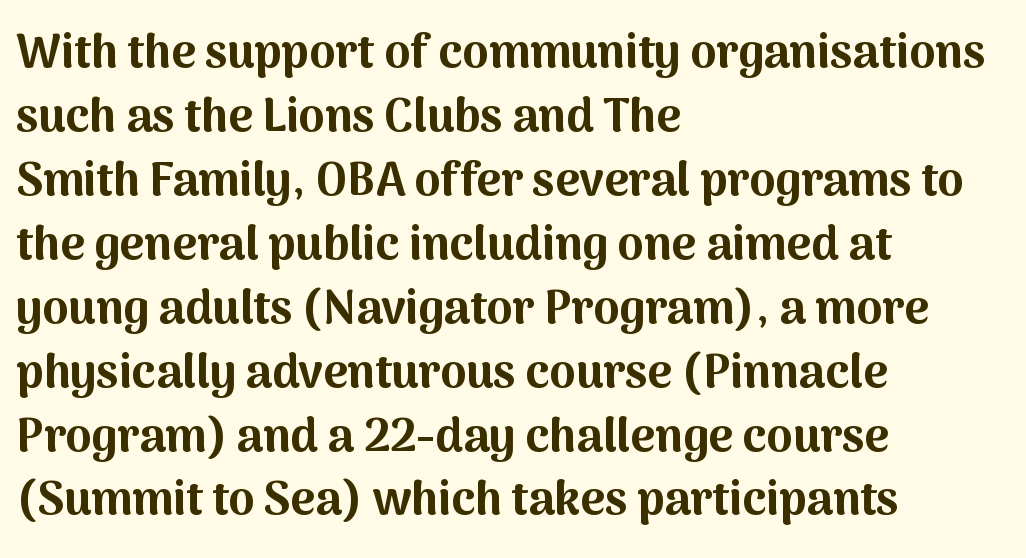
Its strokes are broad and dark, the hallmark of bold type. Rendered with straight, roman letterforms. The passage shown is typeset with a sans-serif family. The text block is weighted toward the left margin, trailing off unevenly rightward.
